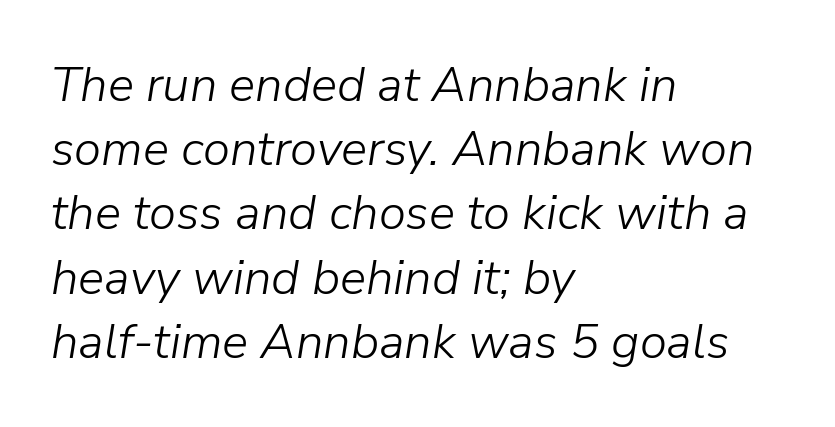
Q: Is the text bold? A: No.
Q: Is the text italic (slanted)? A: Yes, it leans right by about 9 degrees.
Q: Is the text underlined? A: No.
Q: How is the paragraph aligned? A: Left-aligned.
Q: Is the spacing between letters normal or unusually wide? A: Normal.
Q: Is the spacing between lines tight, normal or loose? A: Normal.
Q: Width (condensed, normal, or wide)? A: Normal.
Q: Stroke contrast? A: Low.
Q: x-height? A: Medium.
Q: Monospaced? A: No.
